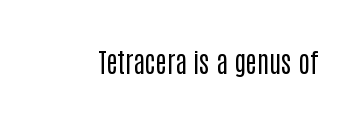
The image shows 27 px text type, upright; set normal letter spacing, not underlined.
